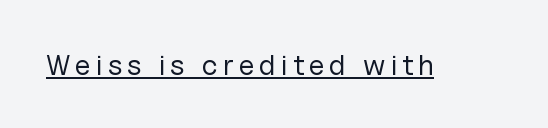
The image shows 29 px regular-weight sans-serif type, upright; set underlined; low stroke contrast and a medium x-height.
